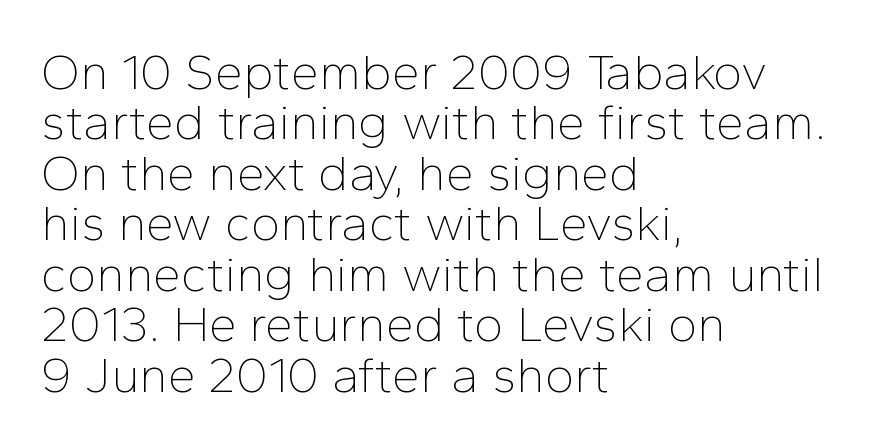
The image shows 50 px thin sans-serif type, upright; set left-aligned, tight line spacing (1.01x), normal letter spacing, not underlined; low stroke contrast and a medium x-height.
